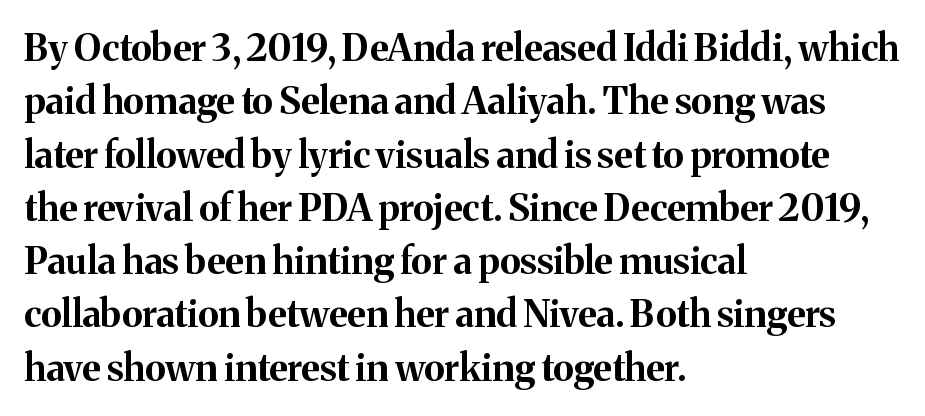
The image shows 37 px bold serif type, upright; set left-aligned, normal line spacing (1.44x), normal letter spacing, not underlined; medium stroke contrast and a medium x-height.
